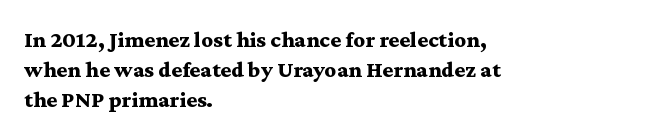
Designer's note — italics off, roman on. Clear beneath every line of the passage. Set as a true bold cut, around the 700 mark. How would I describe the line gaps? Plain and ordinary.
